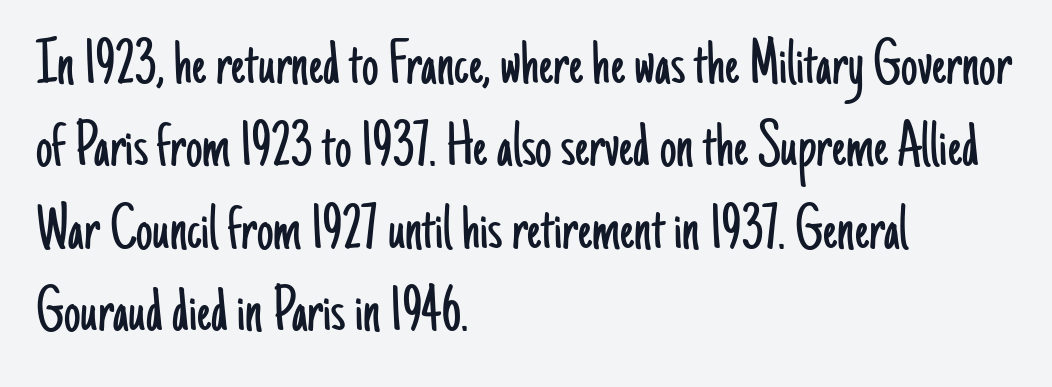
The image shows 66 px light, condensed sans-serif type, upright; set left-aligned, normal line spacing (1.25x), normal letter spacing, not underlined; low stroke contrast and a small x-height.
